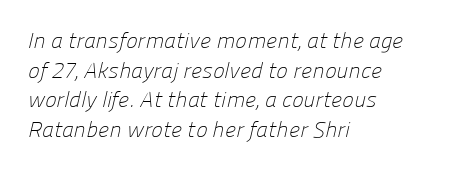
{"bold": "no", "underline": "no", "align": "left", "line_spacing": "normal", "line_spacing_ratio": 1.35, "letter_spacing": "normal", "letter_spacing_em": 0.0, "glyph_px": 22}
